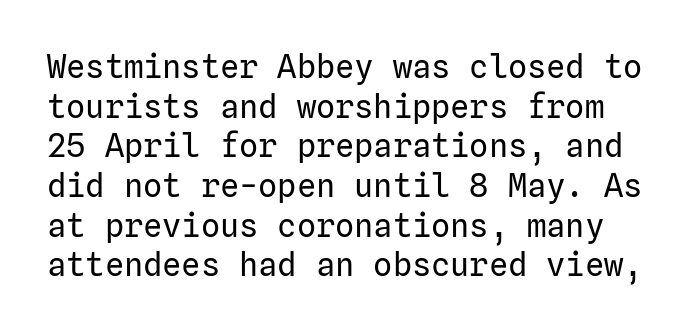
{"serif": "no", "italic": "no", "bold": "no", "weight": "regular", "width": "normal", "stroke_contrast": "low", "x_height": "medium", "underline": "no", "line_spacing_ratio": 1.24, "letter_spacing": "normal", "letter_spacing_em": 0.0, "glyph_px": 32}
